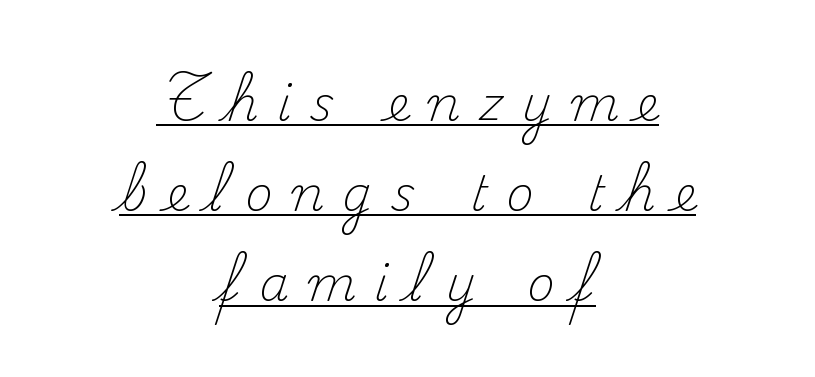
{"serif": "yes", "bold": "no", "weight": "light", "width": "normal", "stroke_contrast": "medium", "x_height": "small", "monospaced": "no", "underline": "yes", "align": "center", "line_spacing_ratio": 1.88, "letter_spacing": "wide", "letter_spacing_em": 0.39, "glyph_px": 48}
